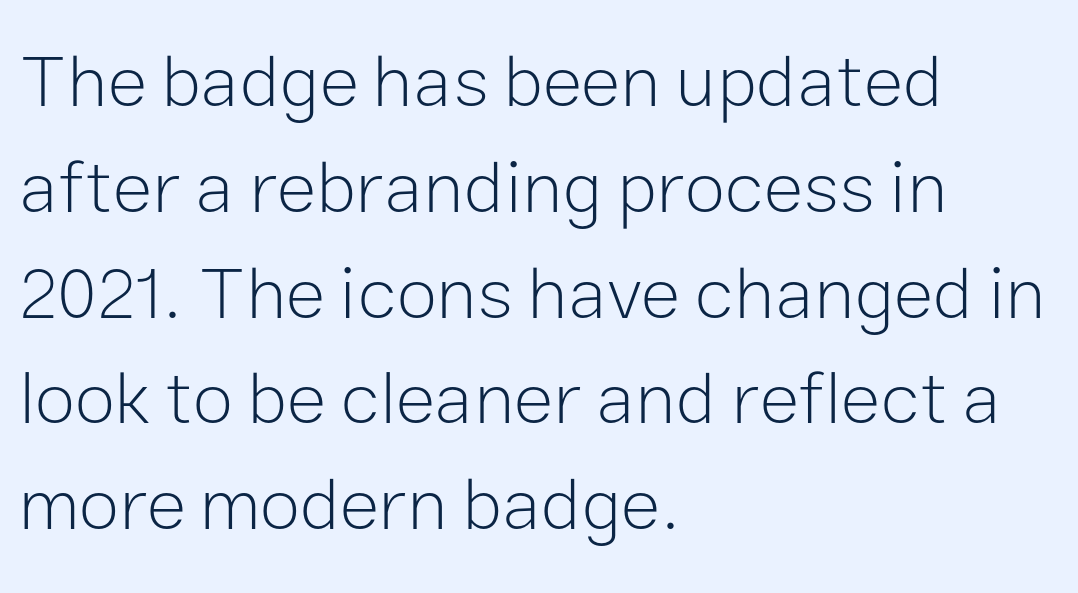
Q: Is the text bold? A: No.
Q: Is the text italic (slanted)? A: No, it is upright.
Q: Is the typeface a serif or a sans-serif typeface? A: Sans-serif.
Q: Is the text underlined? A: No.
Q: How is the paragraph aligned? A: Left-aligned.
Q: Is the spacing between letters normal or unusually wide? A: Normal.
Q: Is the spacing between lines tight, normal or loose? A: Normal.
Q: Width (condensed, normal, or wide)? A: Normal.
Q: Stroke contrast? A: Low.
Q: x-height? A: Medium.
Q: Monospaced? A: No.
